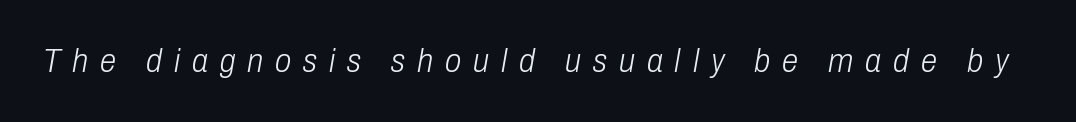
The image shows 33 px light, condensed type, italic (leaning right); set unusually wide letter spacing (+0.36 em), not underlined; low stroke contrast and a medium x-height.
